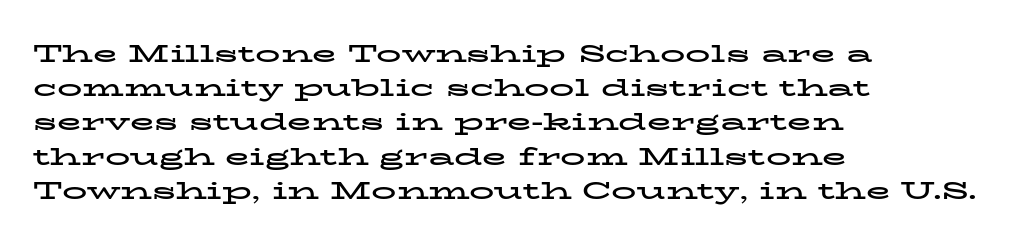
The lines in this sample share a left origin and differ only in where they stop. Summary of vertical rhythm: regular, with standard interline spacing. Italic: no, the glyphs are upright roman. The letterforms sit shoulder to shoulder at normal distance. Set as a true bold cut, around the 700 mark. The baseline area is clear.
